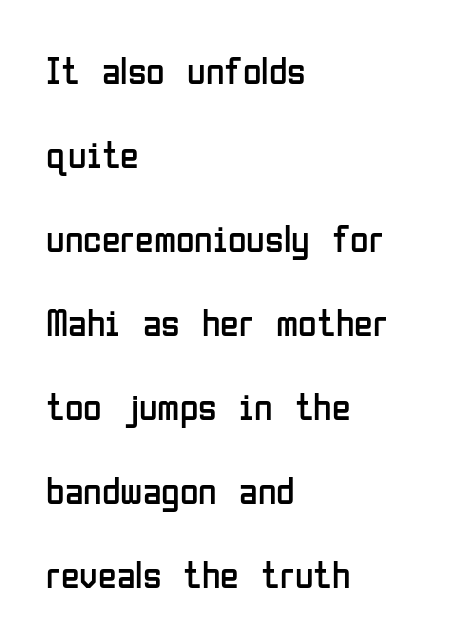
The image shows 38 px regular-weight, condensed sans-serif type, upright; set left-aligned, loose line spacing (2.21x), normal letter spacing, not underlined; low stroke contrast and a medium x-height.
